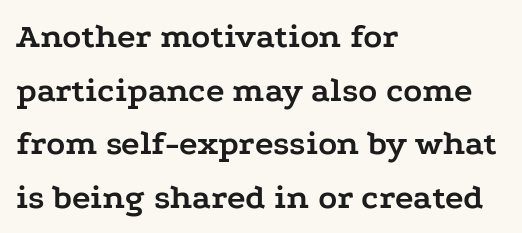
{"serif": "yes", "italic": "no", "bold": "yes", "weight": "semibold", "width": "wide", "stroke_contrast": "low", "x_height": "medium", "monospaced": "no", "underline": "no", "align": "left", "line_spacing": "normal", "line_spacing_ratio": 1.53, "letter_spacing": "normal", "letter_spacing_em": 0.0, "glyph_px": 35}
